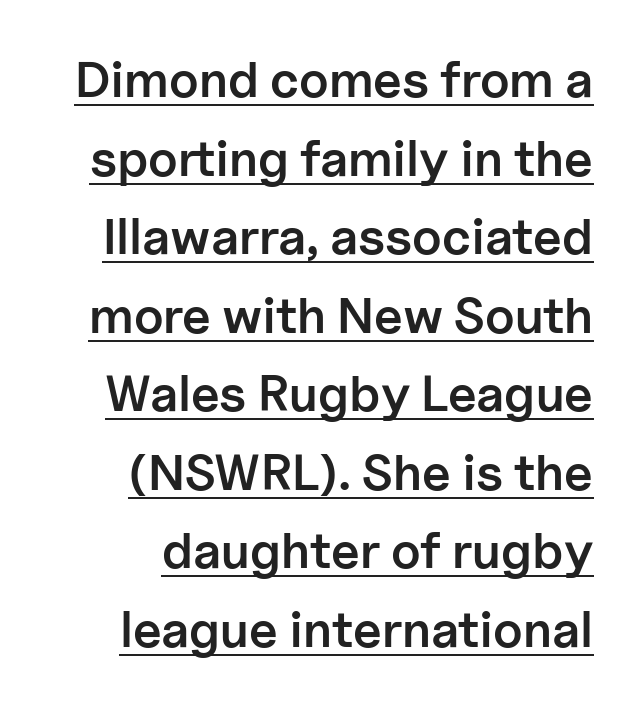
The image shows 51 px semibold sans-serif type, upright; set normal line spacing (1.54x), normal letter spacing, underlined; low stroke contrast and a medium x-height.
